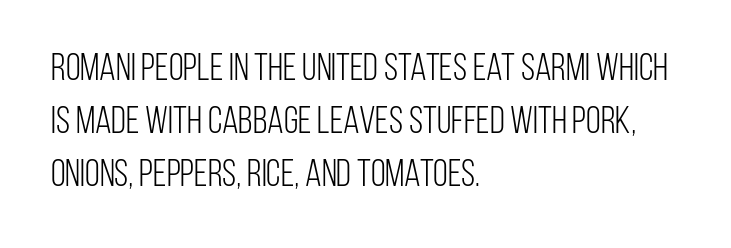
The image shows 38 px light, condensed sans-serif type, upright; set left-aligned, normal line spacing (1.4x), normal letter spacing, not underlined; low stroke contrast and a large x-height.
